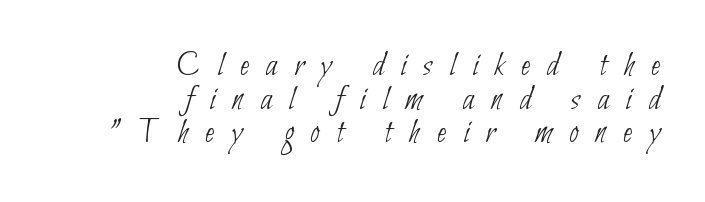
The rendering uses natural spacing where letterforms have individual widths. The face looks like a standard text weight, possibly lighter. The gaps between neighbouring characters are conspicuously large. Check under the words: just untouched page.
